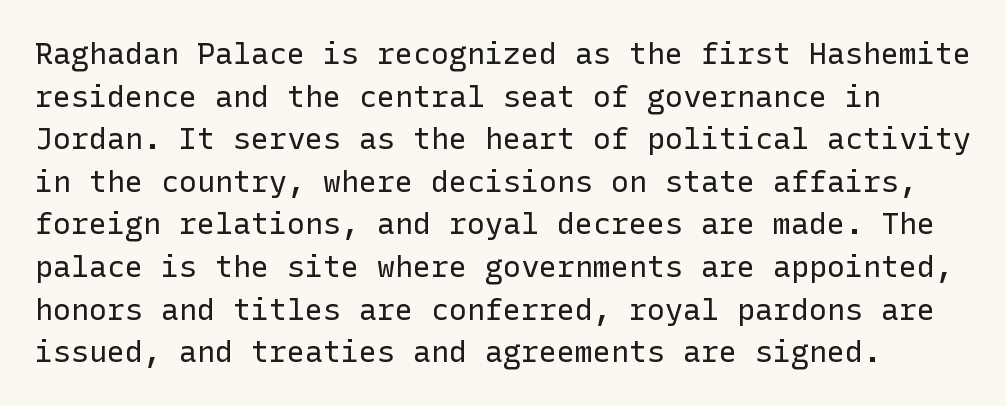
Q: Is the text bold? A: No.
Q: Is the text italic (slanted)? A: No, it is upright.
Q: Is the typeface a serif or a sans-serif typeface? A: Sans-serif.
Q: Is the text underlined? A: No.
Q: Is the spacing between letters normal or unusually wide? A: Normal.
Q: Is the spacing between lines tight, normal or loose? A: Normal.
Q: Width (condensed, normal, or wide)? A: Normal.
Q: Stroke contrast? A: Low.
Q: x-height? A: Medium.
